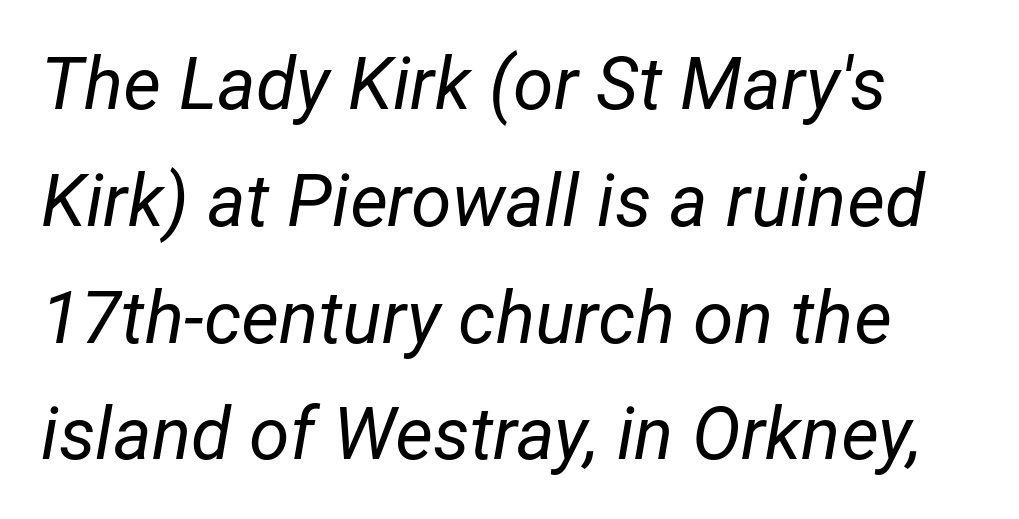
The image shows 73 px regular-weight type, italic (leaning right); set normal line spacing (1.6x), normal letter spacing, not underlined; low stroke contrast and a medium x-height.
